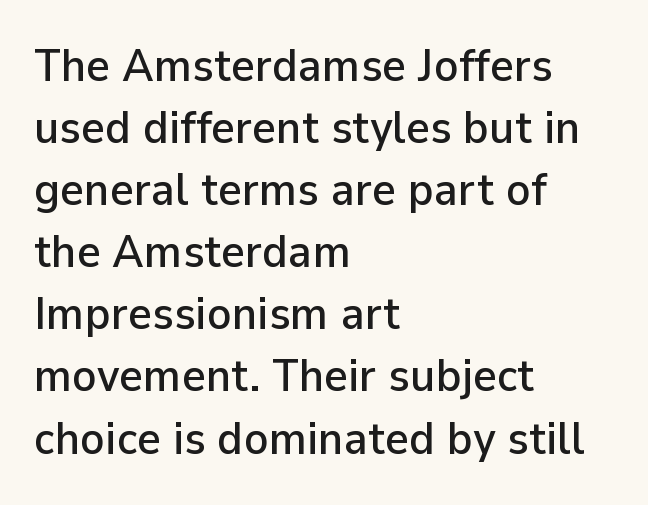
Q: Is the text italic (slanted)? A: No, it is upright.
Q: Is the typeface a serif or a sans-serif typeface? A: Sans-serif.
Q: Is the text underlined? A: No.
Q: How is the paragraph aligned? A: Left-aligned.
Q: Is the spacing between letters normal or unusually wide? A: Normal.
Q: Is the spacing between lines tight, normal or loose? A: Normal.
Q: Width (condensed, normal, or wide)? A: Normal.
Q: Stroke contrast? A: Low.
Q: x-height? A: Medium.
Q: Monospaced? A: No.
